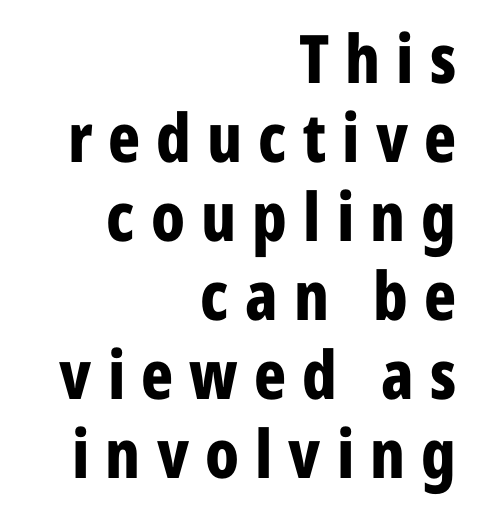
Q: Is the text bold? A: Yes.
Q: Is the text italic (slanted)? A: No, it is upright.
Q: Is the typeface a serif or a sans-serif typeface? A: Sans-serif.
Q: Is the text underlined? A: No.
Q: How is the paragraph aligned? A: Right-aligned.
Q: Is the spacing between letters normal or unusually wide? A: Unusually wide.
Q: Width (condensed, normal, or wide)? A: Condensed.
Q: Stroke contrast? A: Low.
Q: x-height? A: Medium.
Q: Monospaced? A: No.
